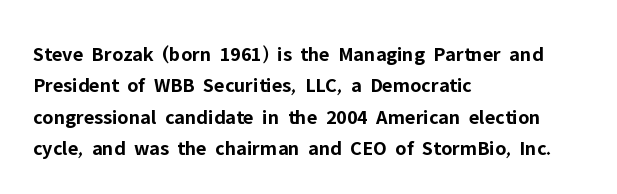
Q: Is the text bold? A: Yes.
Q: Is the text italic (slanted)? A: No, it is upright.
Q: Is the text underlined? A: No.
Q: How is the paragraph aligned? A: Left-aligned.
Q: Is the spacing between letters normal or unusually wide? A: Normal.
Q: Is the spacing between lines tight, normal or loose? A: Normal.
